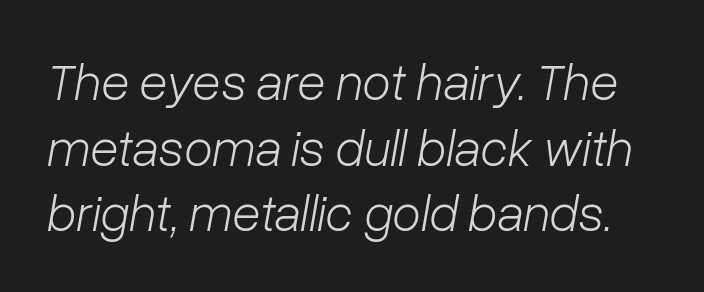
Q: Is the text bold? A: No.
Q: Is the text italic (slanted)? A: Yes, it leans right by about 10 degrees.
Q: Is the text underlined? A: No.
Q: Is the spacing between letters normal or unusually wide? A: Normal.
Q: Is the spacing between lines tight, normal or loose? A: Normal.
Q: Width (condensed, normal, or wide)? A: Normal.
Q: Stroke contrast? A: Low.
Q: x-height? A: Medium.
Q: Monospaced? A: No.
